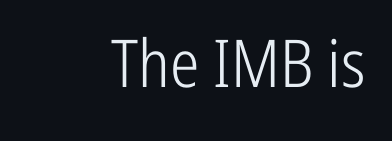
{"serif": "no", "italic": "no", "bold": "no", "weight": "light", "width": "condensed", "stroke_contrast": "low", "x_height": "medium", "monospaced": "no", "underline": "no", "letter_spacing": "normal", "letter_spacing_em": 0.0, "glyph_px": 66}
